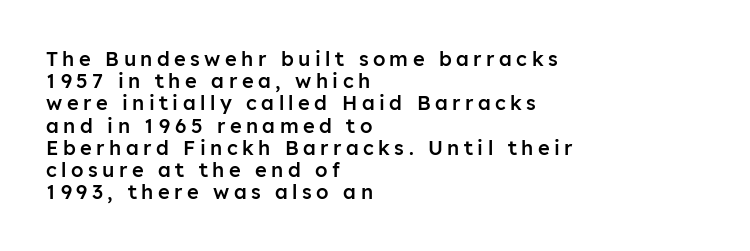
Q: Is the text bold? A: Semi-bold.
Q: Is the text italic (slanted)? A: No, it is upright.
Q: Is the text underlined? A: No.
Q: How is the paragraph aligned? A: Left-aligned.
Q: Is the spacing between letters normal or unusually wide? A: Unusually wide.
Q: Is the spacing between lines tight, normal or loose? A: Tight.
